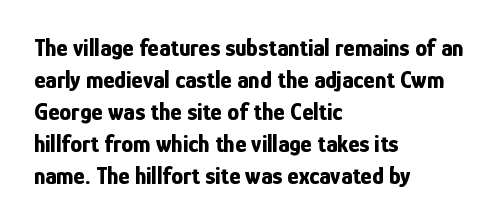
{"italic": "no", "bold": "yes", "underline": "no", "align": "left", "line_spacing": "normal", "line_spacing_ratio": 1.33, "letter_spacing": "normal", "letter_spacing_em": 0.0, "glyph_px": 24}
